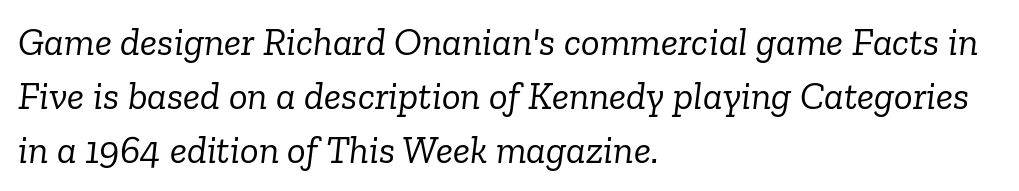
A student would call this left alignment; a typographer would say flush left, rag right. The rendering uses natural spacing where letterforms have individual widths. Is this a heavy cut? Hardly; it is regular or lighter. Letterform terminals end in serifs throughout the passage. Nobody drew a line under any word here. Tracking value appears to be zero — textbook default spacing.
